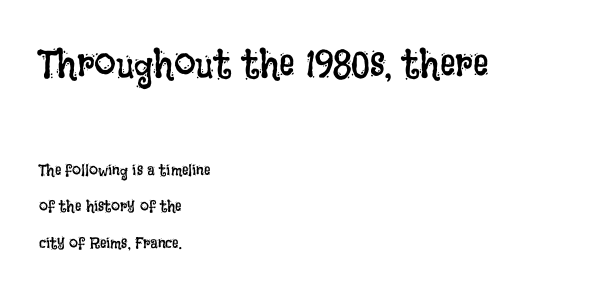
The image shows 39 px regular-weight, condensed type, upright; set left-aligned, loose line spacing (2.29x), normal letter spacing, not underlined; the first (top) block is 2.44x larger; low stroke contrast and a large x-height.
